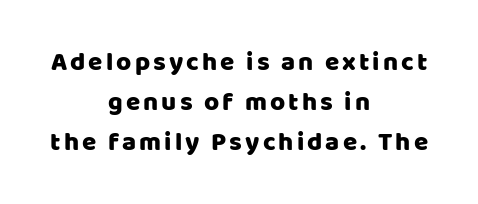
Q: Is the text italic (slanted)? A: No, it is upright.
Q: Is the text underlined? A: No.
Q: How is the paragraph aligned? A: Centered.
Q: Is the spacing between lines tight, normal or loose? A: Normal.
